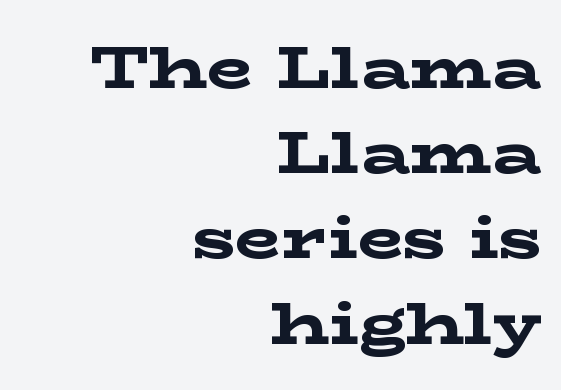
The image shows 60 px bold, wide serif type, upright; set right-aligned, normal line spacing (1.42x), normal letter spacing, not underlined; low stroke contrast and a medium x-height.
